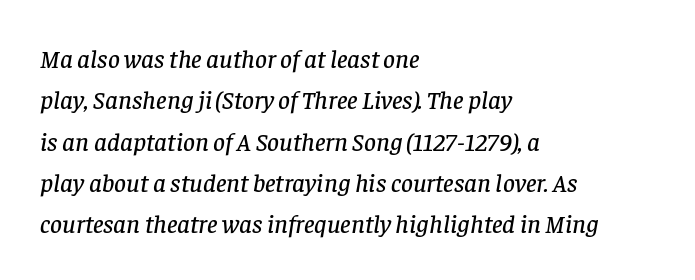
The text carries the slant typical of an italic or oblique font. Every row of glyphs begins at an identical x-position on the left. The type is set solid horizontally, with unmodified tracking. Rule under the text: the space is simply empty. Successive baselines arrive at the customary interval.
